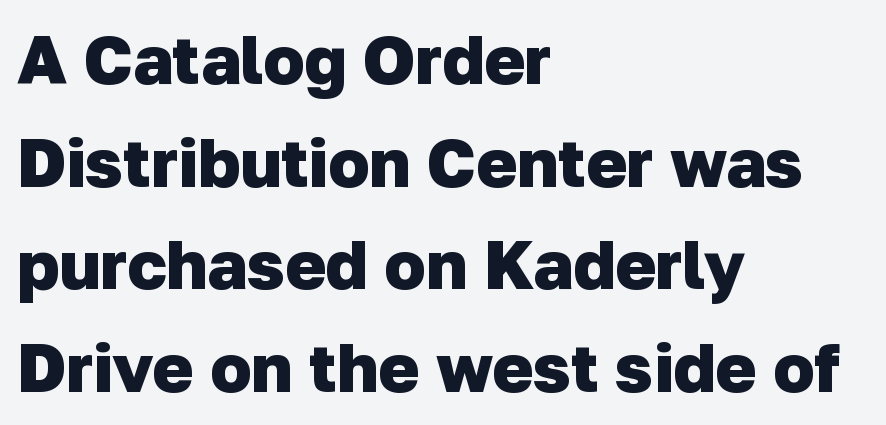
{"serif": "no", "bold": "yes", "weight": "heavy", "width": "normal", "stroke_contrast": "low", "x_height": "medium", "monospaced": "no", "underline": "no", "align": "left", "line_spacing": "normal", "line_spacing_ratio": 1.51, "letter_spacing": "normal", "letter_spacing_em": 0.0, "glyph_px": 68}
